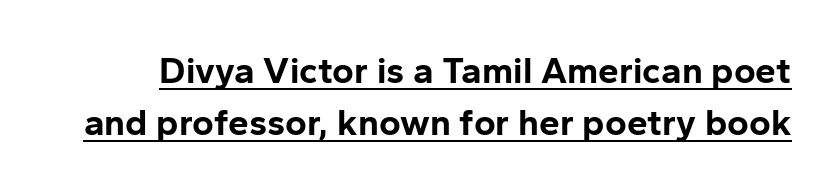
Q: Is the text bold? A: Yes.
Q: Is the text italic (slanted)? A: No, it is upright.
Q: Is the typeface a serif or a sans-serif typeface? A: Sans-serif.
Q: Is the text underlined? A: Yes.
Q: Is the spacing between letters normal or unusually wide? A: Normal.
Q: Is the spacing between lines tight, normal or loose? A: Normal.
Q: Width (condensed, normal, or wide)? A: Normal.
Q: Stroke contrast? A: Low.
Q: x-height? A: Medium.
Q: Monospaced? A: No.
